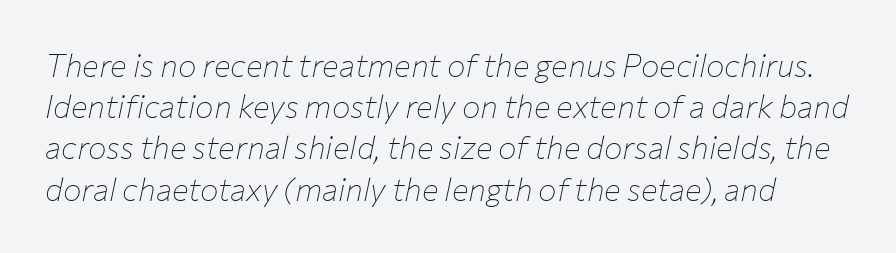
{"italic": "yes", "lean": "right", "slant_degrees": 12, "bold": "no", "weight": "thin", "width": "normal", "stroke_contrast": "low", "x_height": "medium", "monospaced": "no", "underline": "no", "line_spacing": "normal", "line_spacing_ratio": 1.33, "letter_spacing": "normal", "letter_spacing_em": 0.0, "glyph_px": 31}
